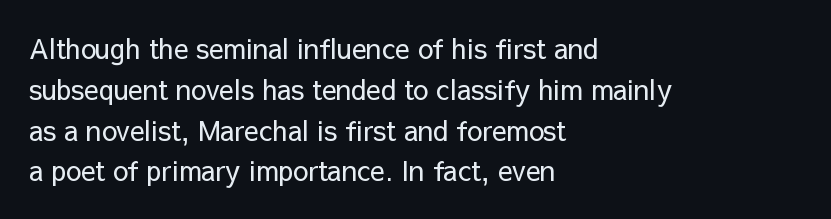
{"italic": "no", "bold": "no", "underline": "no", "align": "left", "line_spacing": "normal", "line_spacing_ratio": 1.51, "letter_spacing": "normal", "letter_spacing_em": 0.0, "glyph_px": 27}
